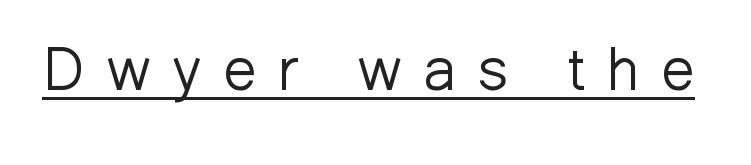
The image shows 60 px light sans-serif type, upright; set unusually wide letter spacing (+0.36 em), underlined; low stroke contrast and a medium x-height.
